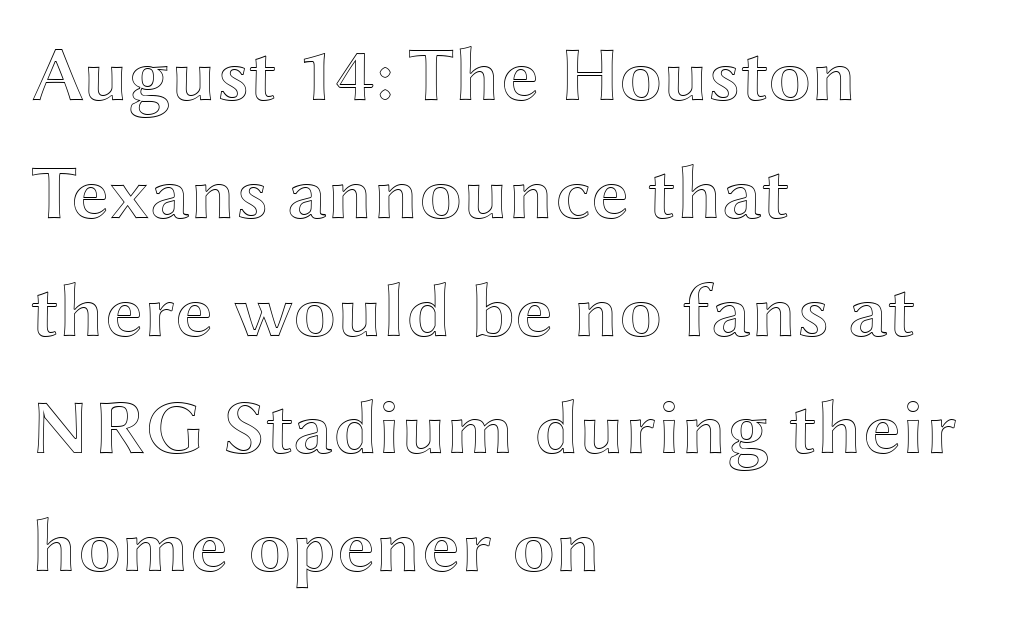
No extra tracking has been applied to these lines. Lines of text with bare space underneath. Nope, not italic — everything's standing straight. Proportional: the letters do not fall into vertical columns.
